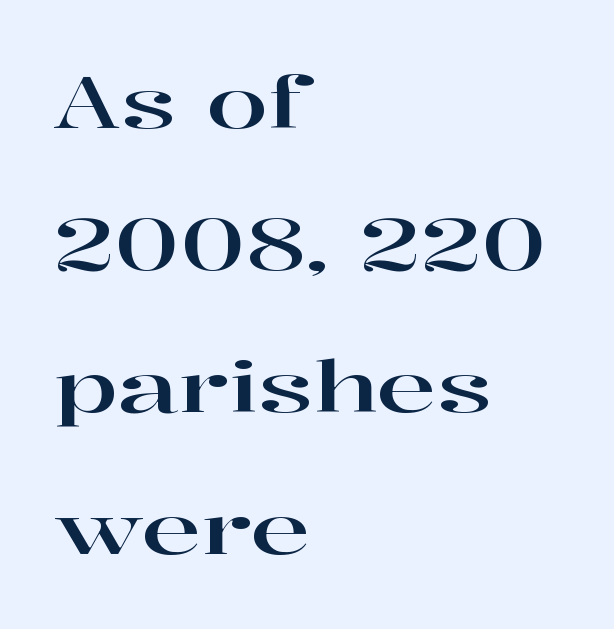
Q: Is the text italic (slanted)? A: No, it is upright.
Q: Is the typeface a serif or a sans-serif typeface? A: Serif.
Q: Is the text underlined? A: No.
Q: How is the paragraph aligned? A: Left-aligned.
Q: Is the spacing between letters normal or unusually wide? A: Normal.
Q: Is the spacing between lines tight, normal or loose? A: Loose.
Q: Width (condensed, normal, or wide)? A: Wide.
Q: Stroke contrast? A: High.
Q: x-height? A: Medium.
Q: Monospaced? A: No.
